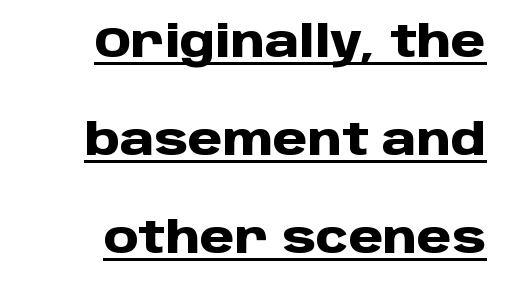
Q: Is the text bold? A: Yes.
Q: Is the text italic (slanted)? A: No, it is upright.
Q: Is the typeface a serif or a sans-serif typeface? A: Sans-serif.
Q: Is the text underlined? A: Yes.
Q: How is the paragraph aligned? A: Right-aligned.
Q: Is the spacing between letters normal or unusually wide? A: Normal.
Q: Is the spacing between lines tight, normal or loose? A: Loose.
Q: Width (condensed, normal, or wide)? A: Normal.
Q: Stroke contrast? A: Low.
Q: x-height? A: Large.
Q: Monospaced? A: No.
